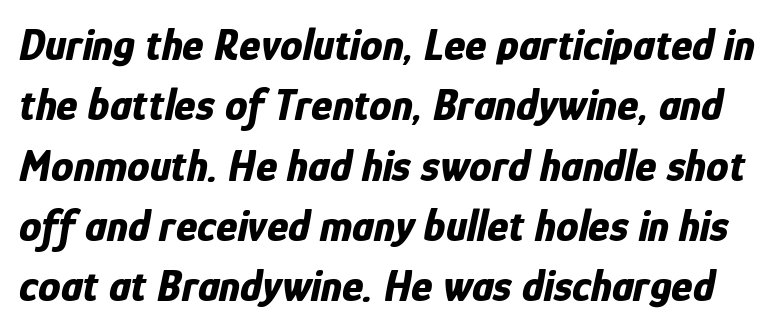
The image shows 45 px bold, condensed type, italic (leaning right); set normal line spacing (1.34x), normal letter spacing, not underlined; low stroke contrast and a medium x-height.
